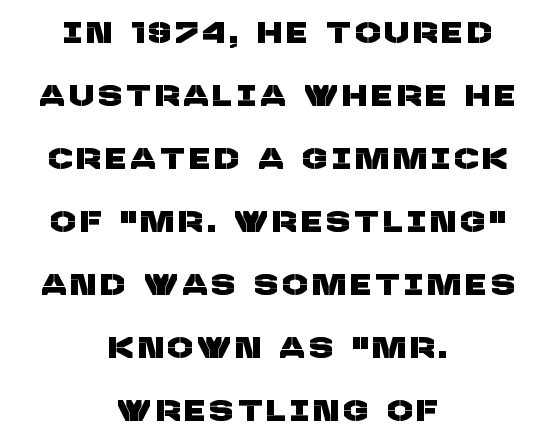
Spacing verdict: proportional, widths tailored to each character. These lines stack symmetrically, like a column narrowing and widening about its center. Plain, unruled lines of type. A typesetter would call this leading open, well beyond the default.
